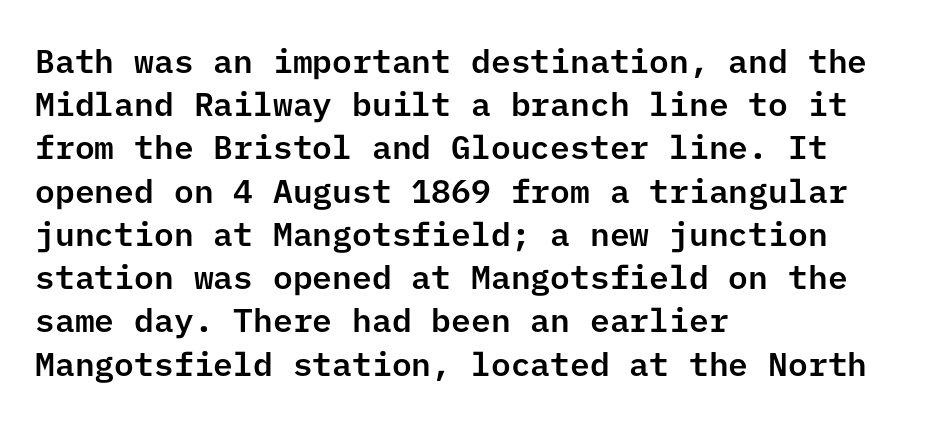
Does the lettering tilt? It doesn't — this is upright. The letters sit at their default tracking, neither squeezed nor spread. Regarding serifs, this sample does without them. Interline gaps are of average width in this sample. Glance below the letters and you will spot only blank space. The setting favours the left margin, as ordinary paragraphs usually do.
